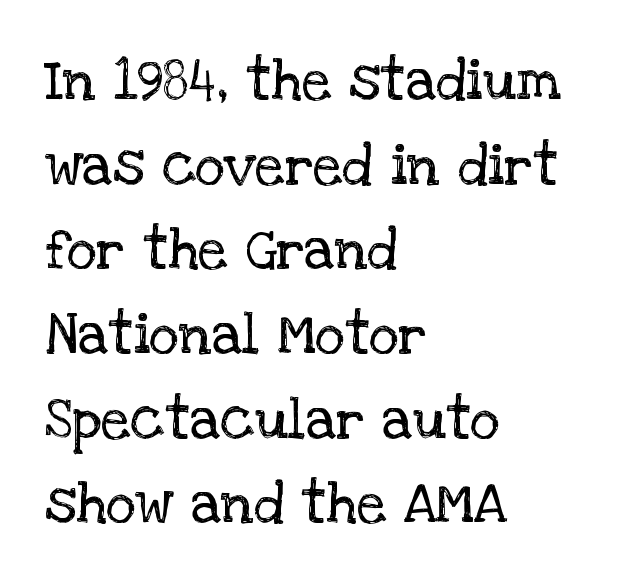
{"serif": "yes", "italic": "no", "bold": "no", "weight": "regular", "width": "normal", "stroke_contrast": "low", "x_height": "large", "monospaced": "no", "underline": "no", "align": "left", "line_spacing": "normal", "line_spacing_ratio": 1.46, "letter_spacing": "normal", "letter_spacing_em": 0.0, "glyph_px": 58}
